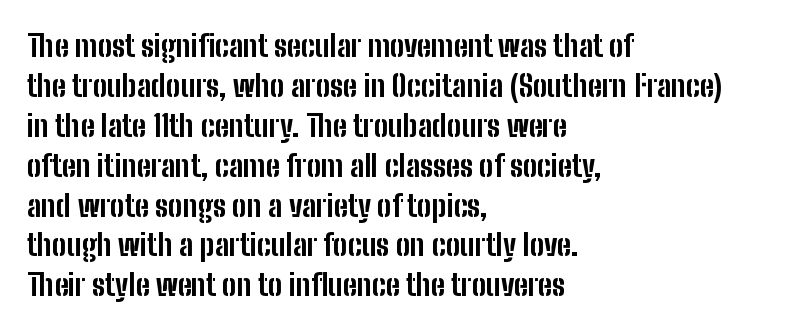
The image shows 30 px bold, condensed sans-serif type, upright; set left-aligned, normal line spacing (1.33x), normal letter spacing, not underlined; low stroke contrast and a medium x-height.
